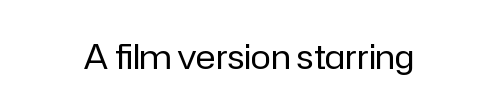
{"serif": "no", "italic": "no", "bold": "no", "weight": "regular", "width": "normal", "stroke_contrast": "low", "x_height": "medium", "monospaced": "no", "underline": "no", "letter_spacing": "normal", "letter_spacing_em": 0.0, "glyph_px": 34}
